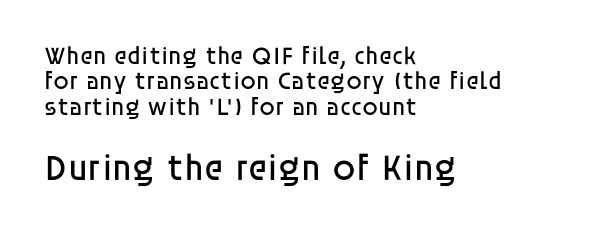
Q: Is the text bold? A: No.
Q: Is the text italic (slanted)? A: No, it is upright.
Q: Is the typeface a serif or a sans-serif typeface? A: Sans-serif.
Q: Is the text underlined? A: No.
Q: How is the paragraph aligned? A: Left-aligned.
Q: Is the spacing between letters normal or unusually wide? A: Normal.
Q: Is the spacing between lines tight, normal or loose? A: Tight.
Q: Which block of text is set in a larger size, the first (top) or the second (bottom)? A: The second (bottom) one.
Q: Width (condensed, normal, or wide)? A: Normal.
Q: Stroke contrast? A: Low.
Q: x-height? A: Large.
Q: Monospaced? A: No.
